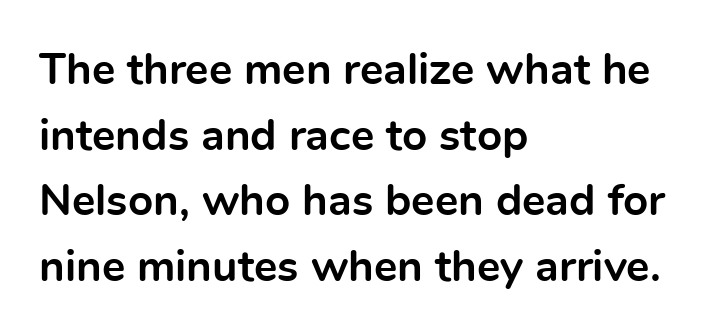
{"serif": "no", "italic": "no", "bold": "yes", "weight": "bold", "width": "normal", "x_height": "medium", "monospaced": "no", "underline": "no", "align": "left", "line_spacing": "normal", "line_spacing_ratio": 1.49, "letter_spacing": "normal", "letter_spacing_em": 0.0, "glyph_px": 44}
